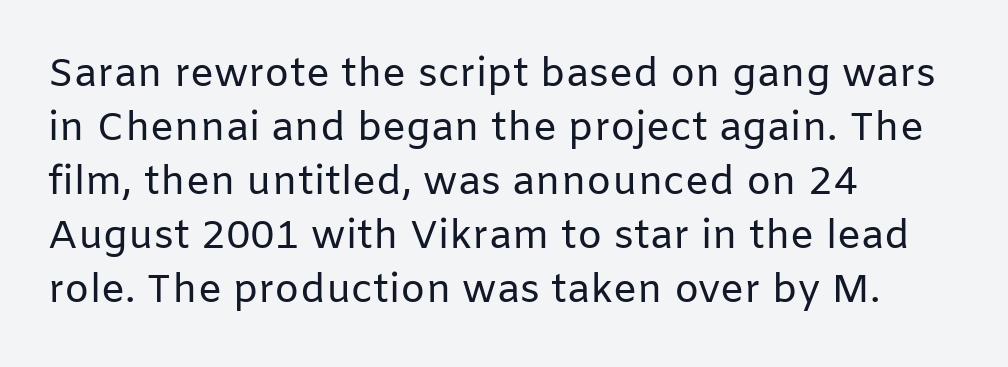
Q: Is the text bold? A: No.
Q: Is the text italic (slanted)? A: No, it is upright.
Q: Is the typeface a serif or a sans-serif typeface? A: Sans-serif.
Q: Is the text underlined? A: No.
Q: How is the paragraph aligned? A: Left-aligned.
Q: Is the spacing between letters normal or unusually wide? A: Normal.
Q: Is the spacing between lines tight, normal or loose? A: Normal.
Q: Width (condensed, normal, or wide)? A: Normal.
Q: Stroke contrast? A: Low.
Q: x-height? A: Medium.
Q: Monospaced? A: No.
